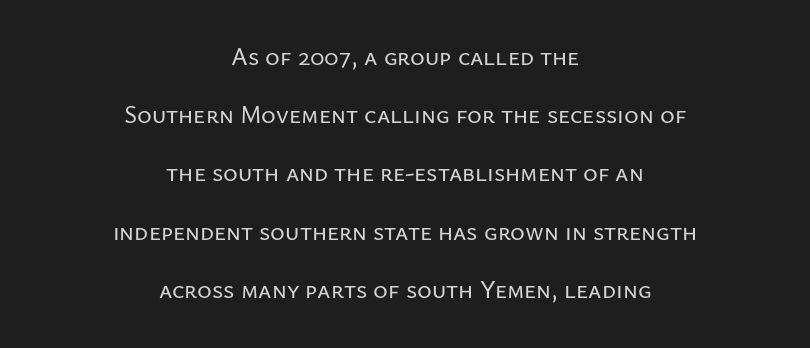
The axis of the letterforms is exactly vertical. Bare-footed words on every line. Notice how the passage keeps no hard edge, just a central spine. Compared with typical paragraphs, the rows here are farther apart. The face used here is rendered with its standard letterfit.
